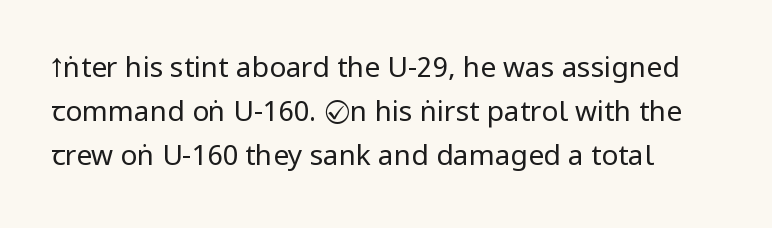
Q: Is the text bold? A: No.
Q: Is the text italic (slanted)? A: No, it is upright.
Q: Is the typeface a serif or a sans-serif typeface? A: Sans-serif.
Q: Is the text underlined? A: No.
Q: How is the paragraph aligned? A: Left-aligned.
Q: Is the spacing between letters normal or unusually wide? A: Normal.
Q: Is the spacing between lines tight, normal or loose? A: Normal.
Q: Width (condensed, normal, or wide)? A: Condensed.
Q: Stroke contrast? A: Low.
Q: x-height? A: Large.
Q: Monospaced? A: No.
